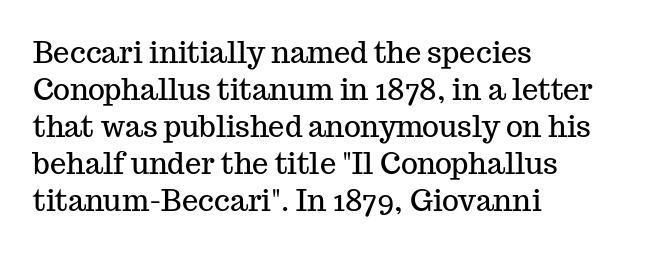
The image shows 29 px serif type, upright; set left-aligned, normal line spacing (1.28x), normal letter spacing, not underlined; medium stroke contrast and a medium x-height.
